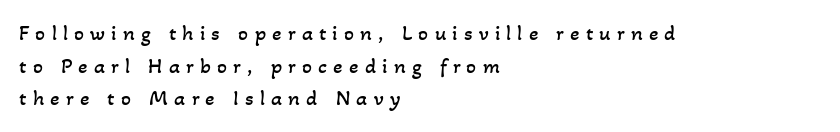
The image shows 22 px text type; set left-aligned, normal line spacing (1.48x), unusually wide letter spacing (+0.28 em), not underlined.
